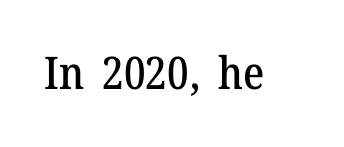
The image shows 45 px serif type, upright; set normal letter spacing, not underlined; medium stroke contrast and a medium x-height.
